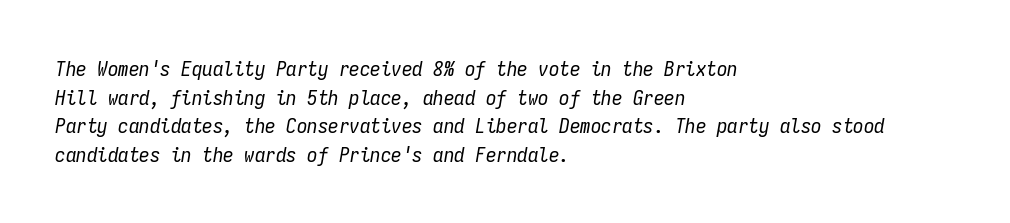
{"italic": "yes", "lean": "right", "slant_degrees": 9, "bold": "no", "underline": "no", "align": "left", "line_spacing": "normal", "line_spacing_ratio": 1.36, "letter_spacing": "normal", "letter_spacing_em": 0.0, "glyph_px": 21}
